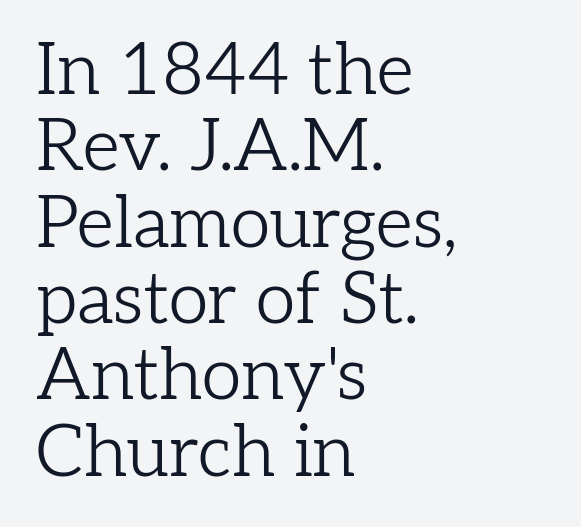
The image shows 72 px light serif type, upright; set left-aligned, tight line spacing (1.06x), normal letter spacing, not underlined; low stroke contrast and a medium x-height.
